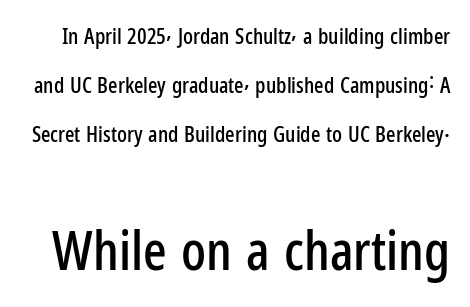
Quick note: not italic, upright. The glyphs in this specimen are sans serif. The rendering uses a large line-height, opening up the rows. This sample uses plain, unmodified letter spacing.
